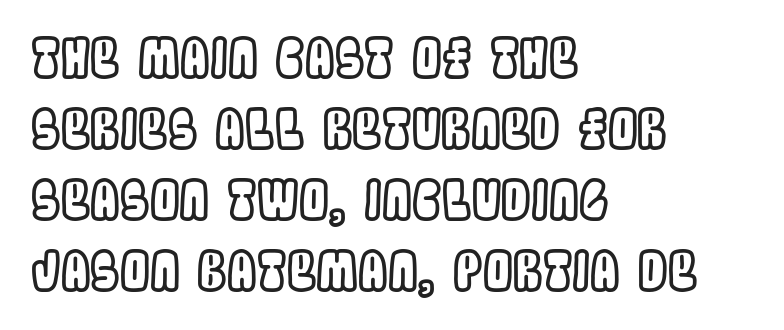
A bare baseline throughout the passage. Notice how the stems are strictly vertical — no italics here. The rag falls on the right side of this text block. Proportional: the letters do not fall into vertical columns. The face used here is rendered with its standard letterfit. Horizontal bands of white between lines are of average thickness.
